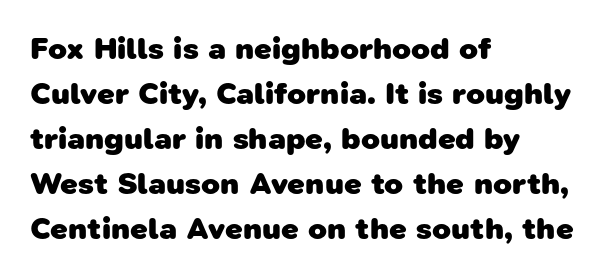
The image shows 31 px heavy sans-serif type; set left-aligned, normal line spacing (1.45x), normal letter spacing, not underlined; low stroke contrast and a medium x-height.
